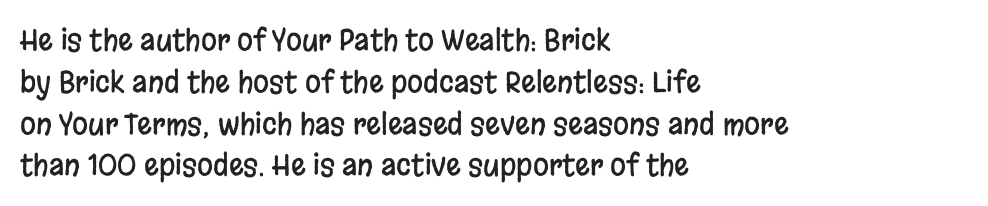
The image shows 29 px condensed sans-serif type, upright; set left-aligned, normal line spacing (1.44x), normal letter spacing, not underlined; low stroke contrast and a large x-height.
